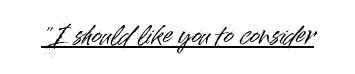
Default kerning and tracking; the words read as compact shapes. The glyphs are accompanied by a horizontal stroke just below them.
